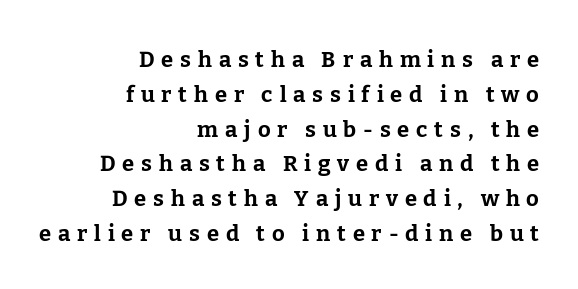
Q: Is the text bold? A: Yes.
Q: Is the text italic (slanted)? A: No, it is upright.
Q: Is the text underlined? A: No.
Q: How is the paragraph aligned? A: Right-aligned.
Q: Is the spacing between letters normal or unusually wide? A: Unusually wide.
Q: Is the spacing between lines tight, normal or loose? A: Normal.
